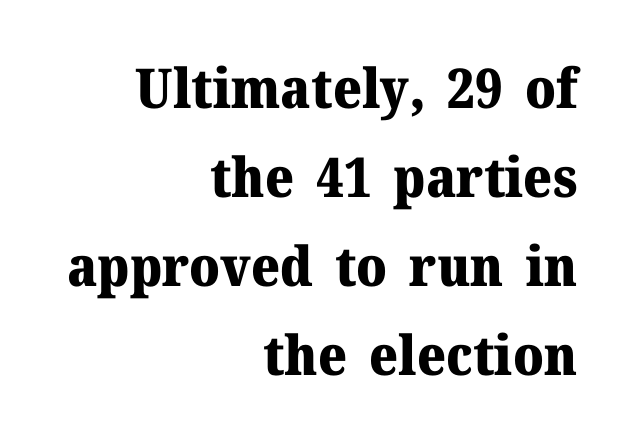
Q: Is the text bold? A: Yes.
Q: Is the text italic (slanted)? A: No, it is upright.
Q: Is the typeface a serif or a sans-serif typeface? A: Serif.
Q: Is the text underlined? A: No.
Q: How is the paragraph aligned? A: Right-aligned.
Q: Is the spacing between letters normal or unusually wide? A: Normal.
Q: Is the spacing between lines tight, normal or loose? A: Normal.
Q: Width (condensed, normal, or wide)? A: Normal.
Q: Stroke contrast? A: Medium.
Q: x-height? A: Medium.
Q: Monospaced? A: No.
